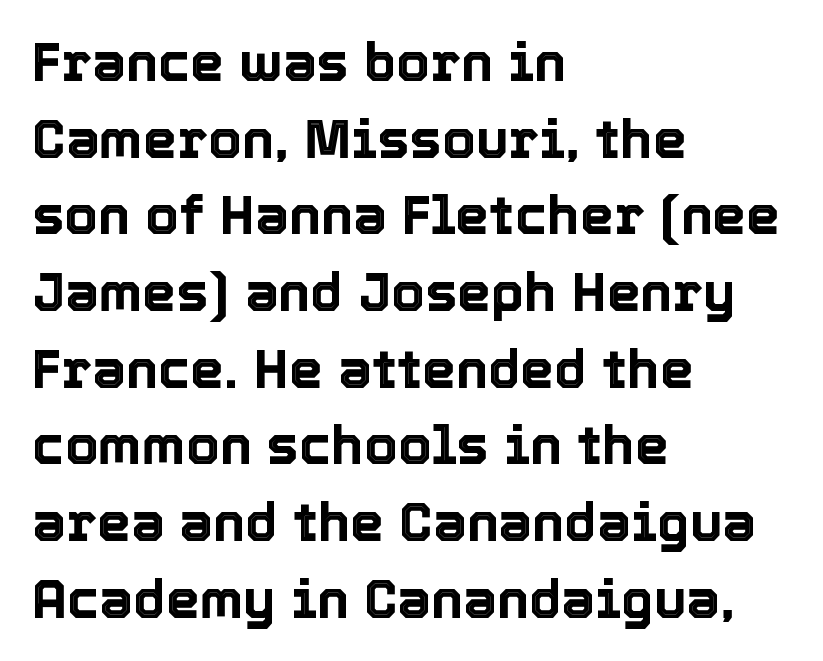
Q: Is the text italic (slanted)? A: No, it is upright.
Q: Is the text underlined? A: No.
Q: How is the paragraph aligned? A: Left-aligned.
Q: Is the spacing between letters normal or unusually wide? A: Normal.
Q: Is the spacing between lines tight, normal or loose? A: Normal.
Q: Width (condensed, normal, or wide)? A: Normal.
Q: x-height? A: Medium.
Q: Monospaced? A: No.
